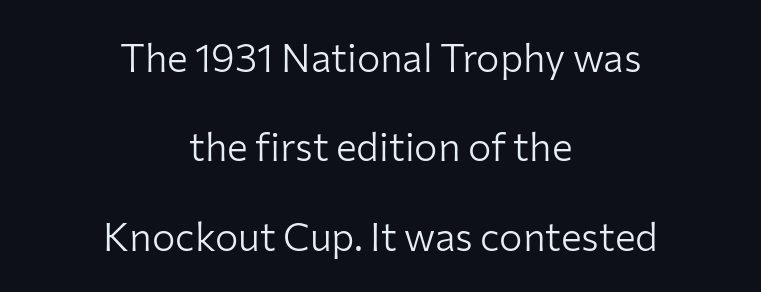
Q: Is the text bold? A: No.
Q: Is the text italic (slanted)? A: No, it is upright.
Q: Is the typeface a serif or a sans-serif typeface? A: Sans-serif.
Q: Is the text underlined? A: No.
Q: How is the paragraph aligned? A: Centered.
Q: Is the spacing between letters normal or unusually wide? A: Normal.
Q: Is the spacing between lines tight, normal or loose? A: Loose.
Q: Width (condensed, normal, or wide)? A: Normal.
Q: Stroke contrast? A: Low.
Q: x-height? A: Medium.
Q: Monospaced? A: No.
